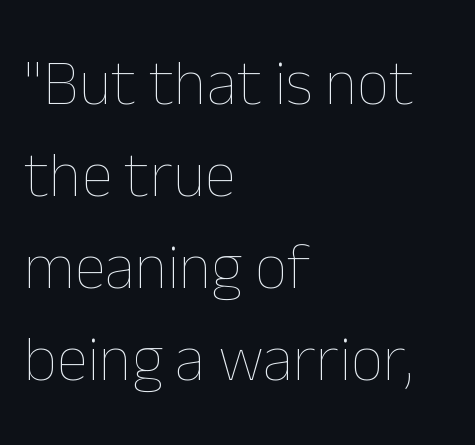
The passage shown is not bold in any degree. Check the space under the baseline: it is left empty. Which margin do the lines hug? The left one — the right edge is uneven. Vertically, the passage feels balanced, rows spaced as you'd expect.
